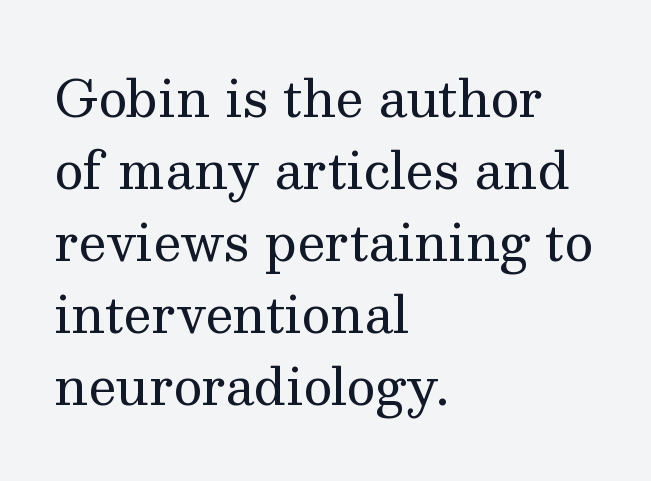
Horizontal alignment here is leftward, the default for most running prose. The strokes are not fattened; the text isn't bold. Are there feet on the stems? There are — it's a serif. This rendering leaves character spacing at its baseline value.
